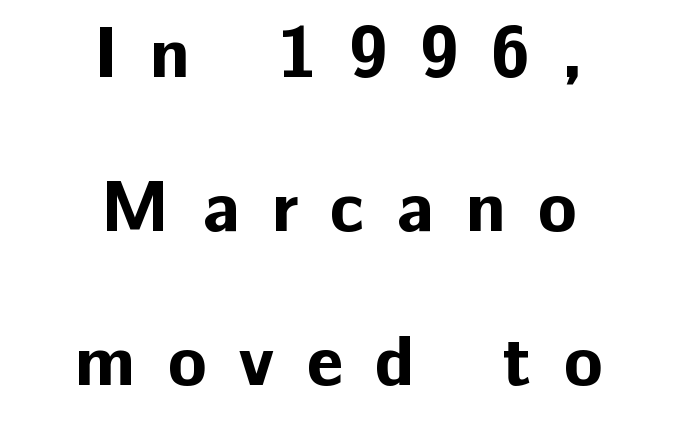
The image shows 71 px bold sans-serif type, upright; set centered, loose line spacing (2.17x), unusually wide letter spacing (+0.45 em), not underlined; low stroke contrast and a medium x-height.
